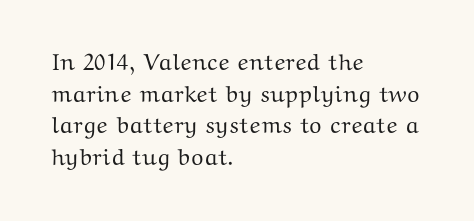
The image shows 23 px text type, upright; set left-aligned, normal line spacing (1.37x), normal letter spacing, not underlined.
